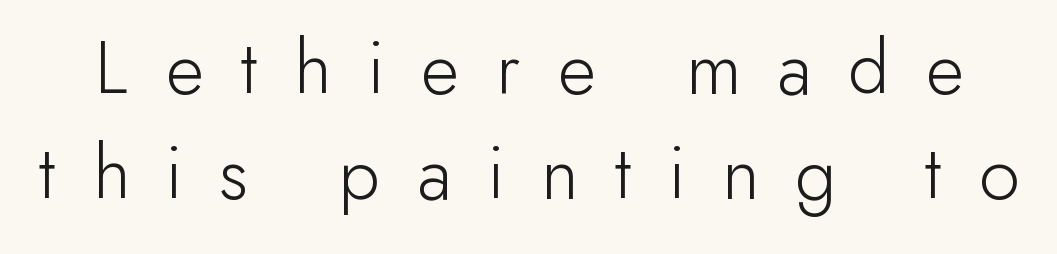
The image shows 79 px light sans-serif type, upright; set normal line spacing (1.33x), unusually wide letter spacing (+0.47 em), not underlined; low stroke contrast and a small x-height.
